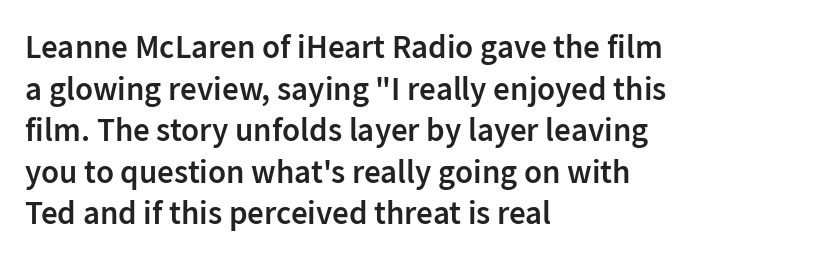
Characters remain perfectly vertical along every line. Inter-character spacing is left at the font's built-in metrics. Regarding leading, the lines here are spaced in the standard way. To sum up the face: it is a sans, with no serifs. Looks like regular typesetting: each glyph gets only the width it needs.
